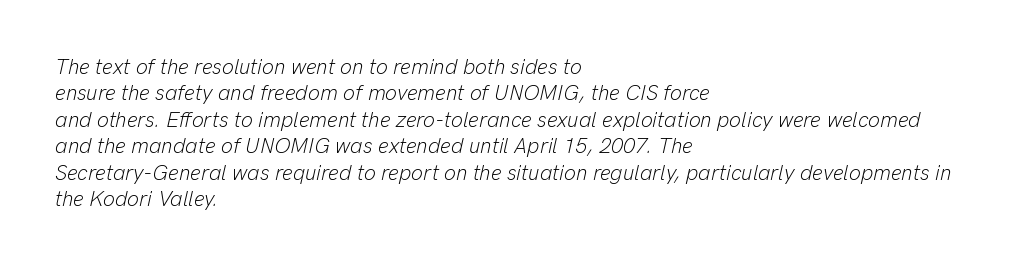
Q: Is the text bold? A: No.
Q: Is the text italic (slanted)? A: Yes, it leans right by about 13 degrees.
Q: Is the text underlined? A: No.
Q: How is the paragraph aligned? A: Left-aligned.
Q: Is the spacing between letters normal or unusually wide? A: Normal.
Q: Is the spacing between lines tight, normal or loose? A: Normal.
